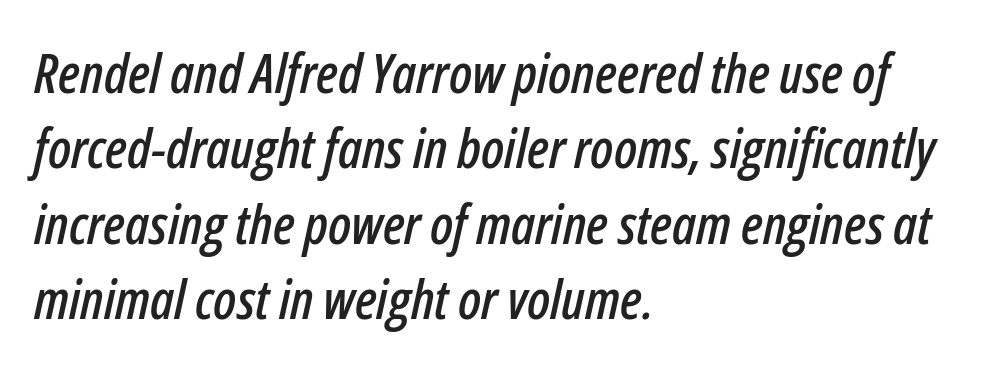
Q: Is the text italic (slanted)? A: Yes, it leans right by about 12 degrees.
Q: Is the text underlined? A: No.
Q: How is the paragraph aligned? A: Left-aligned.
Q: Is the spacing between letters normal or unusually wide? A: Normal.
Q: Is the spacing between lines tight, normal or loose? A: Normal.
Q: Width (condensed, normal, or wide)? A: Condensed.
Q: Stroke contrast? A: Low.
Q: x-height? A: Medium.
Q: Monospaced? A: No.
